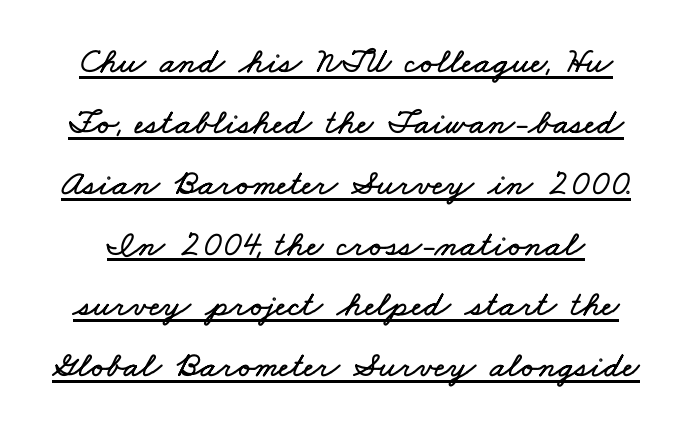
Q: Is the text underlined? A: Yes.
Q: Is the spacing between letters normal or unusually wide? A: Normal.
Q: Is the spacing between lines tight, normal or loose? A: Normal.
Q: Width (condensed, normal, or wide)? A: Wide.
Q: Stroke contrast? A: Low.
Q: x-height? A: Small.
Q: Monospaced? A: No.
